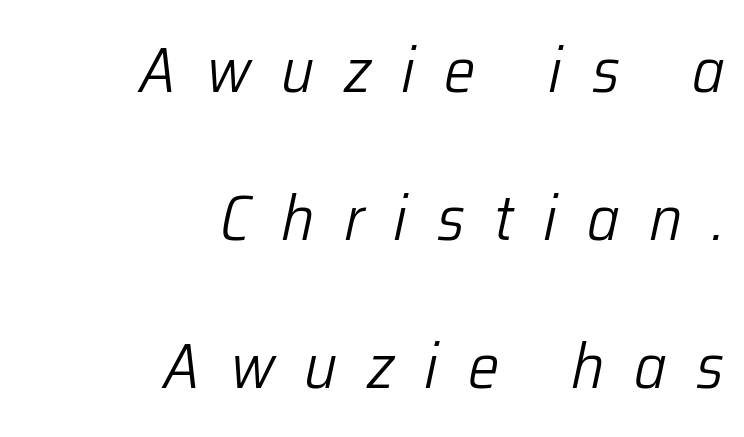
The image shows 63 px light type, italic (leaning right); set right-aligned, loose line spacing (2.35x), unusually wide letter spacing (+0.47 em), not underlined; low stroke contrast and a medium x-height.
